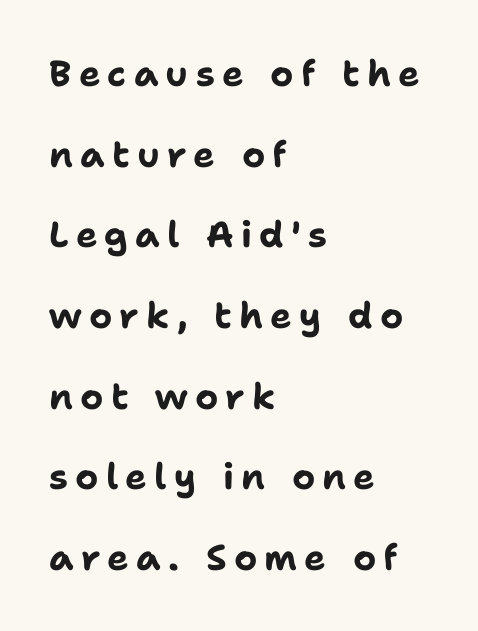
{"serif": "no", "italic": "no", "bold": "yes", "weight": "bold", "width": "normal", "stroke_contrast": "low", "x_height": "medium", "monospaced": "no", "underline": "no", "align": "left", "line_spacing": "loose", "line_spacing_ratio": 2.24, "letter_spacing": "wide", "letter_spacing_em": 0.2, "glyph_px": 36}
